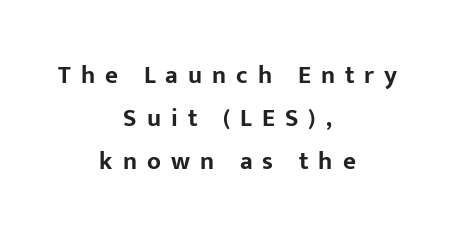
The letters stand straight up with perfectly vertical stems. Look at the stroke-to-counter ratio: heavy, a bold. Honestly, there is no underline to notice here at all. Notice how the passage keeps no hard edge, just a central spine.
